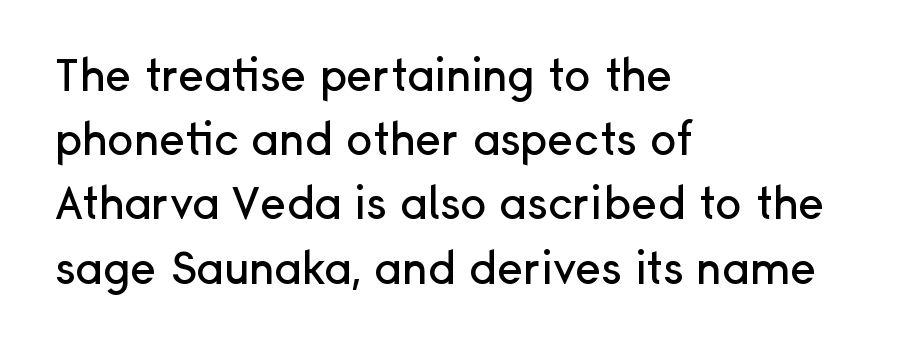
Honestly, there is no underline to notice here at all. Here the designer chose a conventional face with non-uniform glyph widths. One glance says typical: line gaps are just what's usual. What kind of face is this? One without serifs — a sans. The font's upright variant was chosen for this text. The paragraph shown leans on its left margin.
